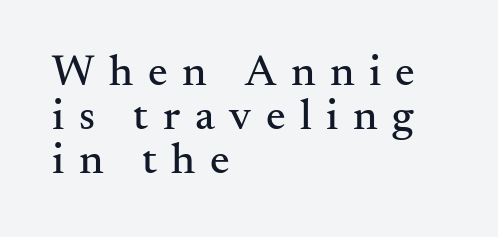
Q: Is the text italic (slanted)? A: No, it is upright.
Q: Is the typeface a serif or a sans-serif typeface? A: Serif.
Q: Is the text underlined? A: No.
Q: How is the paragraph aligned? A: Left-aligned.
Q: Is the spacing between letters normal or unusually wide? A: Unusually wide.
Q: Is the spacing between lines tight, normal or loose? A: Tight.
Q: Width (condensed, normal, or wide)? A: Normal.
Q: Stroke contrast? A: Medium.
Q: x-height? A: Small.
Q: Monospaced? A: No.
